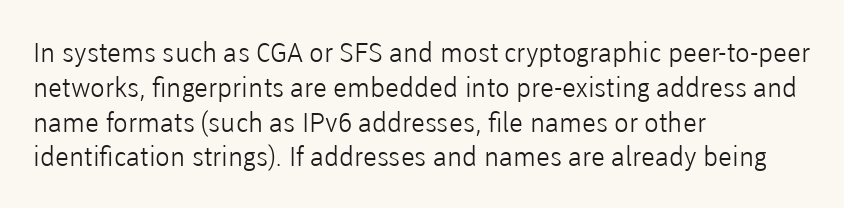
Q: Is the text bold? A: No.
Q: Is the text italic (slanted)? A: No, it is upright.
Q: Is the text underlined? A: No.
Q: How is the paragraph aligned? A: Left-aligned.
Q: Is the spacing between letters normal or unusually wide? A: Normal.
Q: Is the spacing between lines tight, normal or loose? A: Normal.
